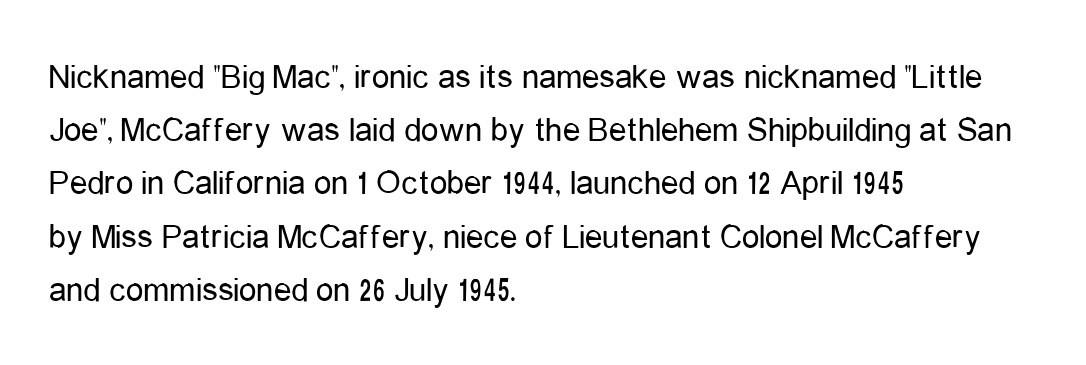
{"serif": "no", "italic": "no", "bold": "no", "weight": "regular", "width": "condensed", "stroke_contrast": "low", "x_height": "medium", "monospaced": "no", "underline": "no", "align": "left", "line_spacing": "normal", "line_spacing_ratio": 1.52, "letter_spacing": "normal", "letter_spacing_em": 0.0, "glyph_px": 35}
